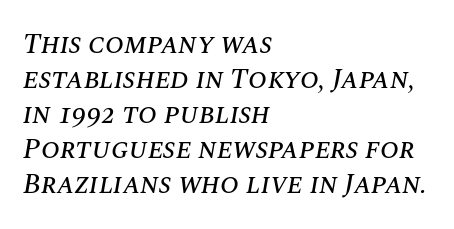
The image shows 28 px text type, italic (leaning right); set left-aligned, normal line spacing (1.25x), normal letter spacing, not underlined; medium stroke contrast and a large x-height.
